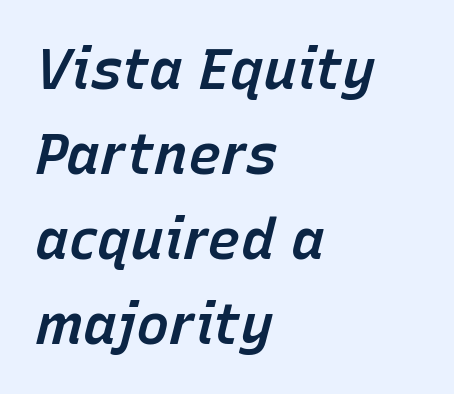
Q: Is the text bold? A: Semi-bold.
Q: Is the text italic (slanted)? A: Yes, it leans right by about 15 degrees.
Q: Is the text underlined? A: No.
Q: How is the paragraph aligned? A: Left-aligned.
Q: Is the spacing between letters normal or unusually wide? A: Normal.
Q: Is the spacing between lines tight, normal or loose? A: Normal.
Q: Width (condensed, normal, or wide)? A: Normal.
Q: Stroke contrast? A: Low.
Q: x-height? A: Medium.
Q: Monospaced? A: No.
